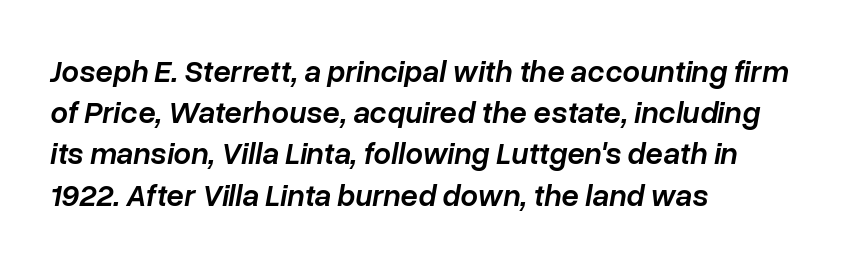
Is the block centered? No — it sits flush against the left margin. Think of a printed novel: that variable character pitch is what you see here. The axis of the letterforms is tilted away from vertical. Look at the tracking — it's just the regular setting, nothing added. Plain, unruled lines of type. Emphasis by weight is partial: semibold.
